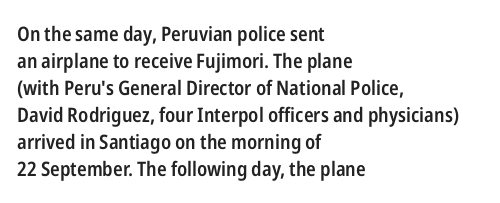
The image shows 20 px text type, upright; set left-aligned, normal line spacing (1.35x), normal letter spacing, not underlined.
